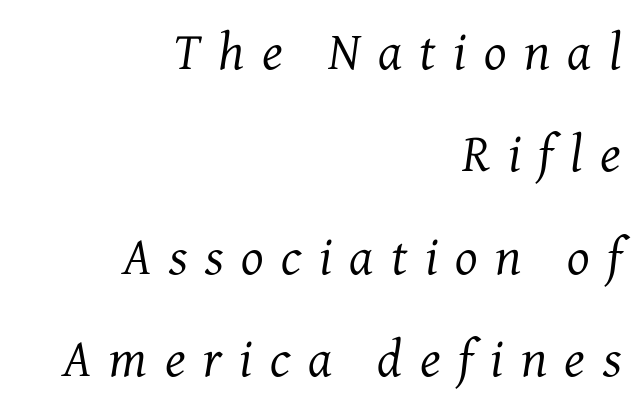
{"serif": "yes", "italic": "yes", "lean": "right", "slant_degrees": 7, "bold": "no", "weight": "regular", "width": "normal", "stroke_contrast": "medium", "x_height": "medium", "monospaced": "no", "underline": "no", "align": "right", "line_spacing": "loose", "line_spacing_ratio": 1.93, "letter_spacing": "wide", "letter_spacing_em": 0.33, "glyph_px": 53}
